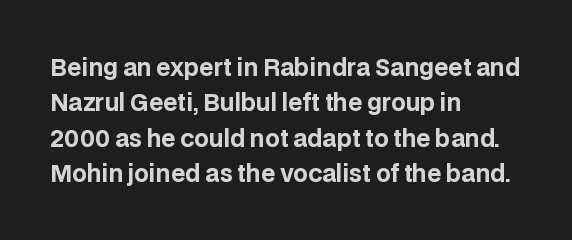
{"italic": "no", "bold": "yes", "underline": "no", "align": "left", "line_spacing": "normal", "line_spacing_ratio": 1.54, "letter_spacing": "normal", "letter_spacing_em": 0.0, "glyph_px": 23}
